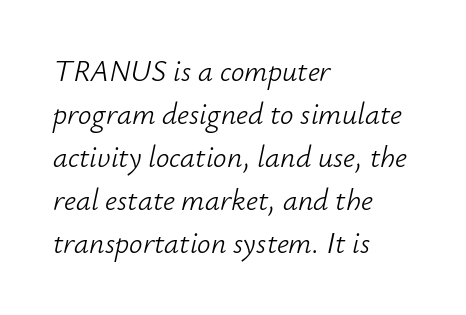
{"italic": "yes", "lean": "right", "slant_degrees": 12, "bold": "no", "weight": "light", "width": "normal", "stroke_contrast": "low", "x_height": "small", "monospaced": "no", "underline": "no", "align": "left", "line_spacing": "normal", "line_spacing_ratio": 1.43, "letter_spacing": "normal", "letter_spacing_em": 0.0, "glyph_px": 30}
